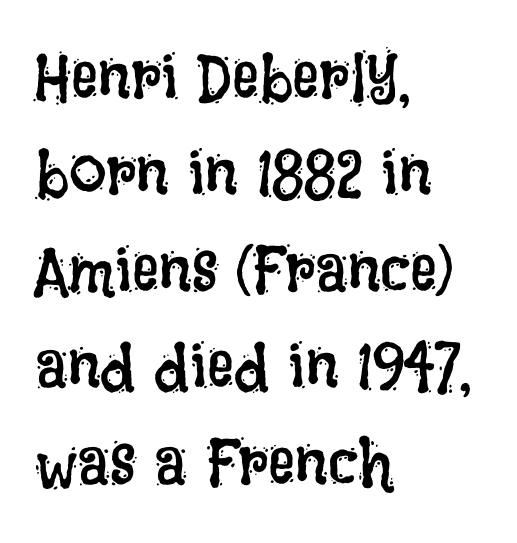
Each stroke keeps to a modest, everyday thickness or less. The gap between lines stays unmarked. The passage is arranged the way most books set body copy — flush left. Characters remain perfectly vertical along every line.
